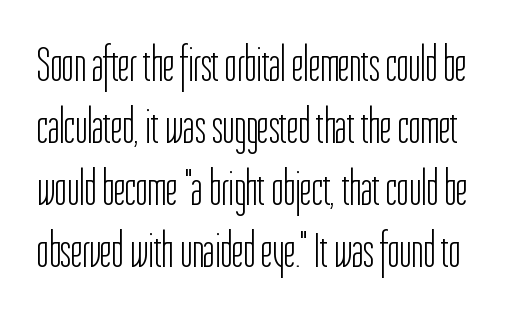
{"serif": "no", "italic": "no", "bold": "no", "weight": "light", "width": "condensed", "stroke_contrast": "low", "x_height": "medium", "monospaced": "no", "underline": "no", "line_spacing_ratio": 1.24, "letter_spacing": "normal", "letter_spacing_em": 0.0, "glyph_px": 50}
